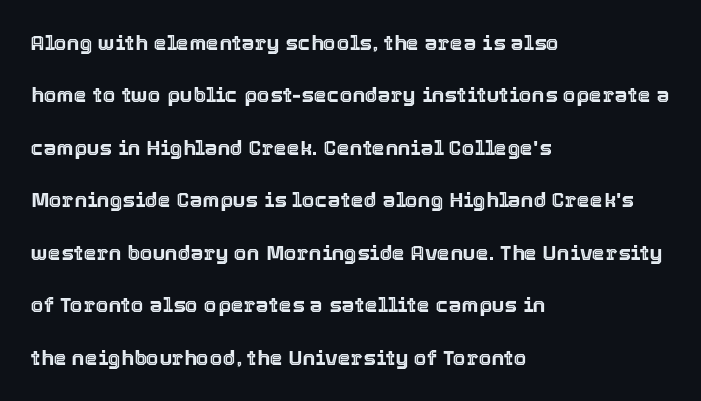
Q: Is the text italic (slanted)? A: No, it is upright.
Q: Is the text underlined? A: No.
Q: How is the paragraph aligned? A: Left-aligned.
Q: Is the spacing between letters normal or unusually wide? A: Normal.
Q: Is the spacing between lines tight, normal or loose? A: Loose.
